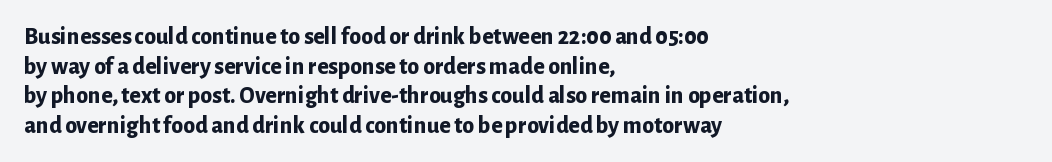
The image shows 24 px bold type, upright; set left-aligned, line spacing 1.23x, normal letter spacing, not underlined.
